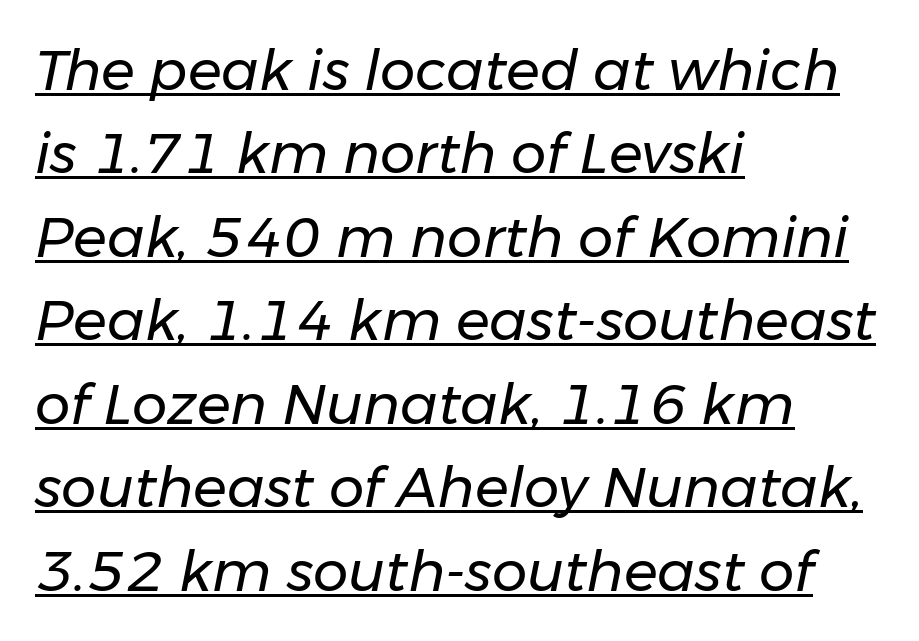
{"italic": "yes", "lean": "right", "slant_degrees": 11, "bold": "no", "weight": "regular", "width": "normal", "stroke_contrast": "low", "x_height": "medium", "monospaced": "no", "underline": "yes", "align": "left", "line_spacing": "normal", "line_spacing_ratio": 1.49, "letter_spacing": "normal", "letter_spacing_em": 0.0, "glyph_px": 56}
